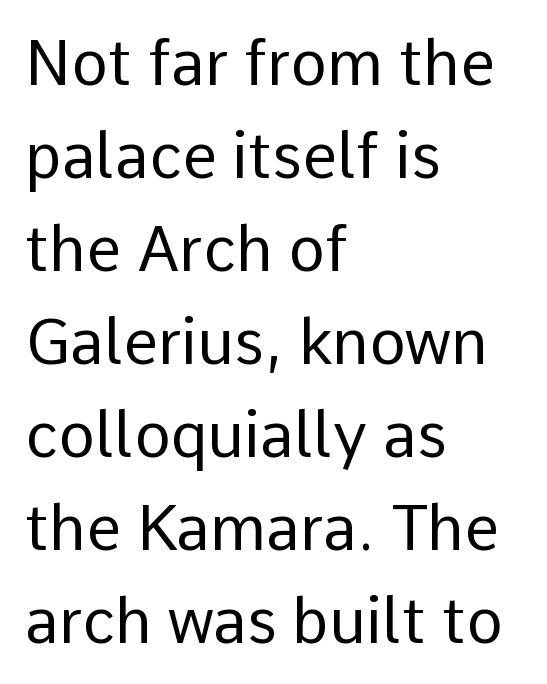
{"serif": "no", "italic": "no", "bold": "no", "weight": "regular", "width": "normal", "stroke_contrast": "low", "x_height": "medium", "monospaced": "no", "underline": "no", "align": "left", "line_spacing": "normal", "line_spacing_ratio": 1.5, "letter_spacing": "normal", "letter_spacing_em": 0.0, "glyph_px": 62}
